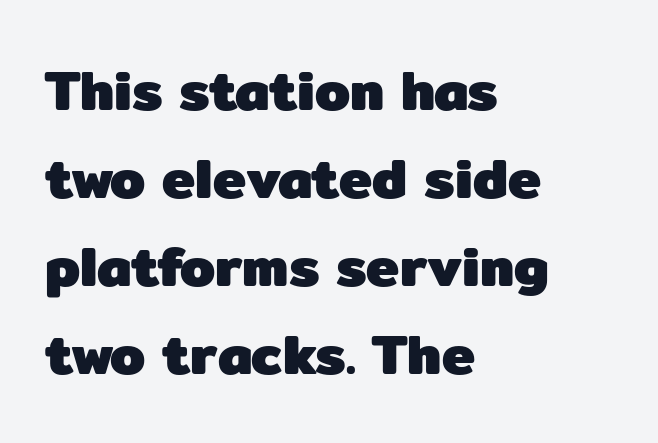
{"serif": "no", "italic": "no", "bold": "yes", "weight": "heavy", "width": "normal", "stroke_contrast": "low", "x_height": "medium", "monospaced": "no", "underline": "no", "align": "left", "line_spacing": "normal", "line_spacing_ratio": 1.57, "letter_spacing": "normal", "letter_spacing_em": 0.0, "glyph_px": 56}
